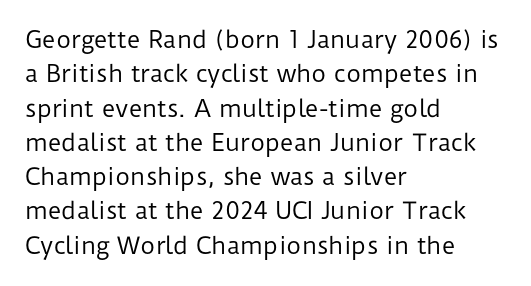
The vertical gap from one line to the next is medium. These lines were composed using upright roman letters. Horizontal alignment here is leftward, the default for most running prose. The gaps between neighbouring characters are ordinary and unremarkable. Weight: regular or lighter.
